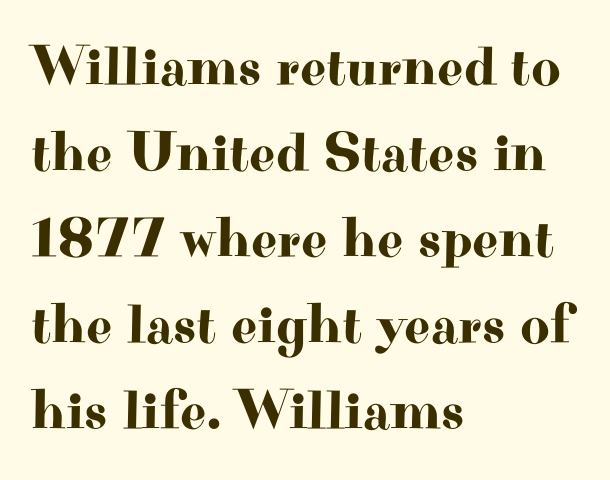
Q: Is the text italic (slanted)? A: No, it is upright.
Q: Is the typeface a serif or a sans-serif typeface? A: Serif.
Q: Is the text underlined? A: No.
Q: How is the paragraph aligned? A: Left-aligned.
Q: Is the spacing between letters normal or unusually wide? A: Normal.
Q: Is the spacing between lines tight, normal or loose? A: Normal.
Q: Width (condensed, normal, or wide)? A: Wide.
Q: Stroke contrast? A: High.
Q: x-height? A: Small.
Q: Monospaced? A: No.
